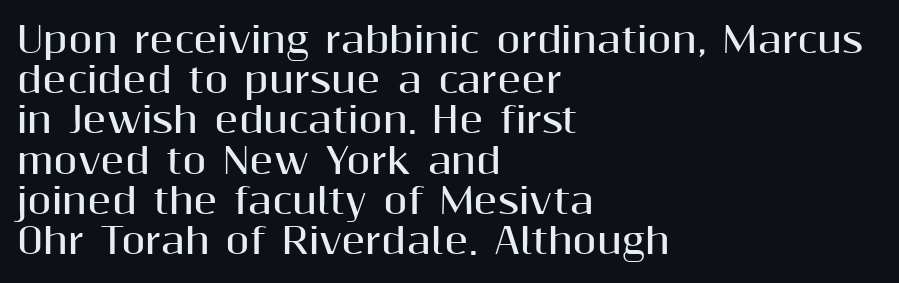
Q: Is the text bold? A: Yes.
Q: Is the text italic (slanted)? A: No, it is upright.
Q: Is the typeface a serif or a sans-serif typeface? A: Sans-serif.
Q: Is the text underlined? A: No.
Q: How is the paragraph aligned? A: Left-aligned.
Q: Is the spacing between letters normal or unusually wide? A: Normal.
Q: Is the spacing between lines tight, normal or loose? A: Tight.
Q: Width (condensed, normal, or wide)? A: Normal.
Q: Stroke contrast? A: Medium.
Q: x-height? A: Medium.
Q: Monospaced? A: No.
